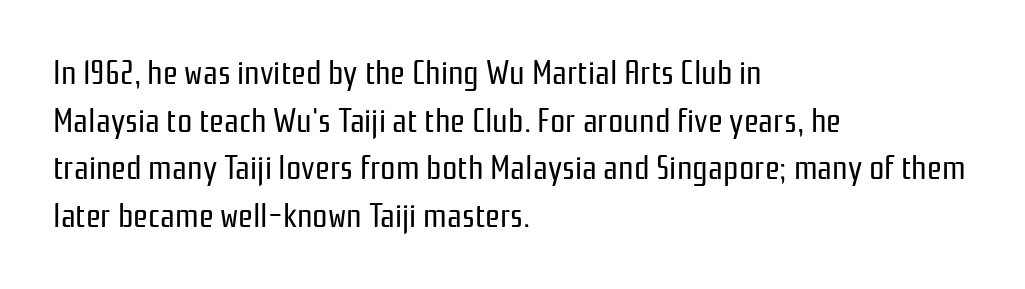
{"serif": "no", "italic": "no", "bold": "no", "weight": "regular", "width": "condensed", "stroke_contrast": "low", "x_height": "medium", "monospaced": "no", "underline": "no", "align": "left", "line_spacing": "normal", "line_spacing_ratio": 1.4, "letter_spacing": "normal", "letter_spacing_em": 0.0, "glyph_px": 34}
